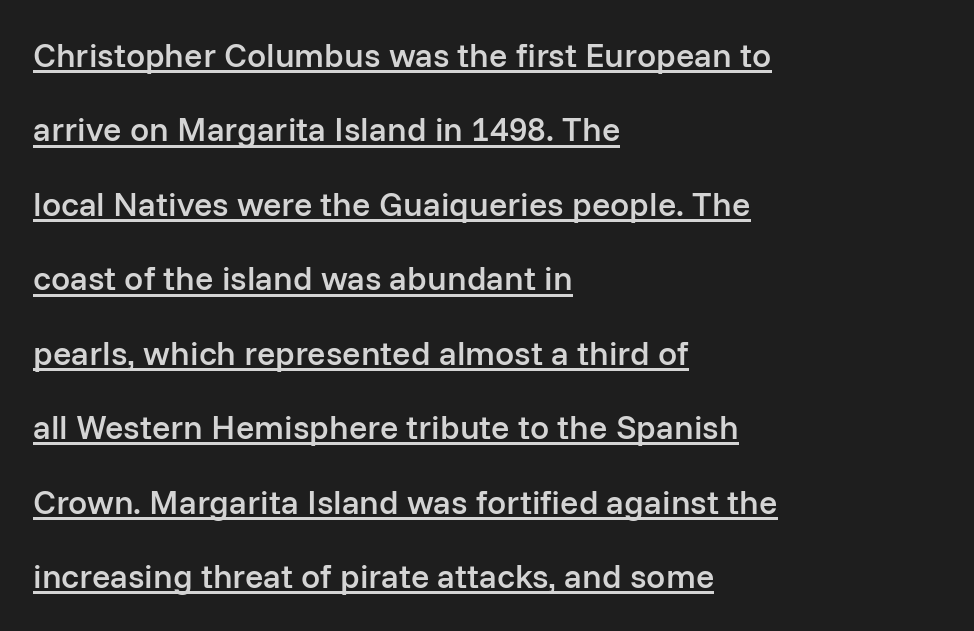
The image shows 34 px semibold sans-serif type, upright; set left-aligned, loose line spacing (2.19x), normal letter spacing, underlined; low stroke contrast and a medium x-height.
